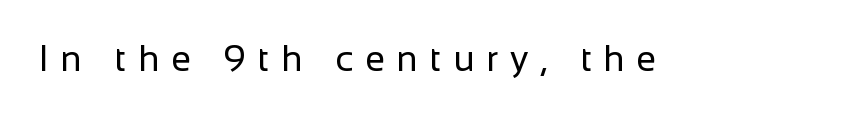
{"serif": "no", "italic": "no", "bold": "no", "weight": "regular", "width": "normal", "stroke_contrast": "low", "x_height": "medium", "monospaced": "no", "underline": "no", "letter_spacing": "wide", "letter_spacing_em": 0.33, "glyph_px": 36}
